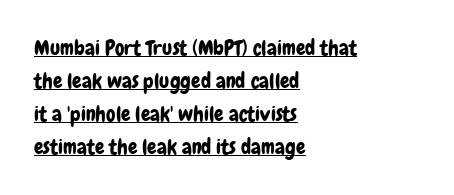
The image shows 21 px text type, upright; set left-aligned, normal line spacing (1.57x), normal letter spacing, underlined.
